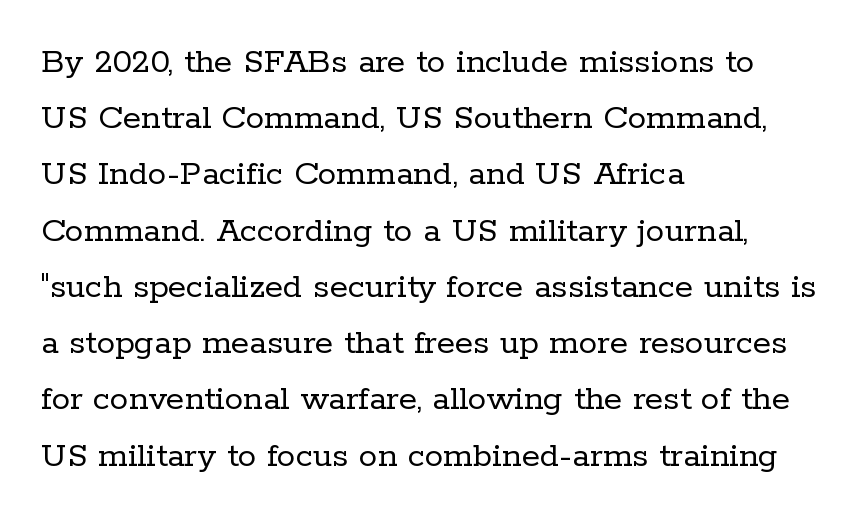
The image shows 37 px regular-weight serif type, upright; set left-aligned, normal line spacing (1.52x), normal letter spacing, not underlined; low stroke contrast and a medium x-height.
